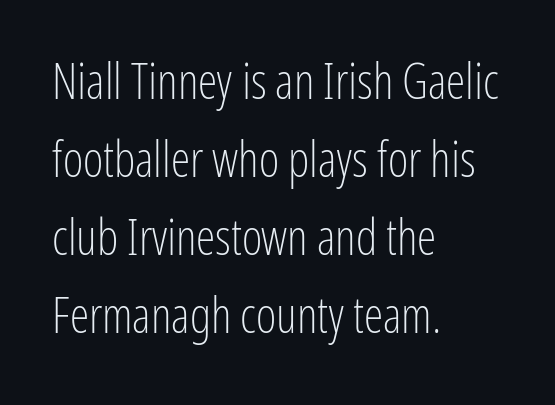
The image shows 49 px light, condensed sans-serif type, upright; set left-aligned, normal line spacing (1.59x), normal letter spacing, not underlined; low stroke contrast and a medium x-height.
